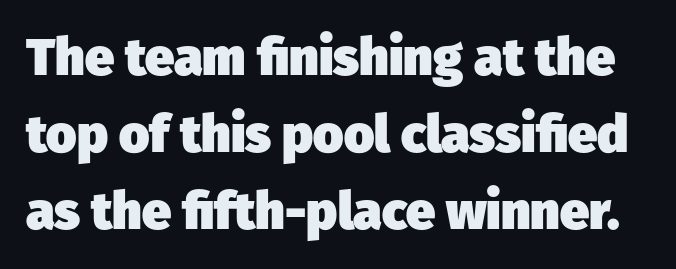
{"serif": "no", "bold": "yes", "weight": "heavy", "width": "normal", "stroke_contrast": "low", "x_height": "medium", "monospaced": "no", "underline": "no", "line_spacing": "normal", "line_spacing_ratio": 1.48, "letter_spacing": "normal", "letter_spacing_em": 0.0, "glyph_px": 52}
